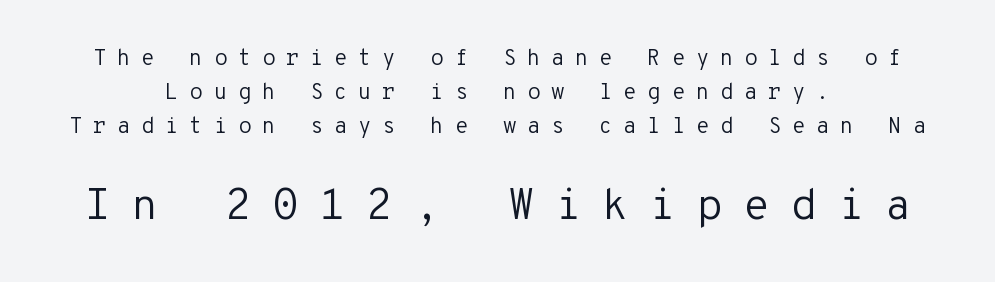
Do the characters align in a grid? Yes, the font is monospaced. Character size in the trailing block exceeds that of the leading block. The passage shown has open, widely tracked lettering throughout. Does the lettering tilt? It doesn't — this is upright.
